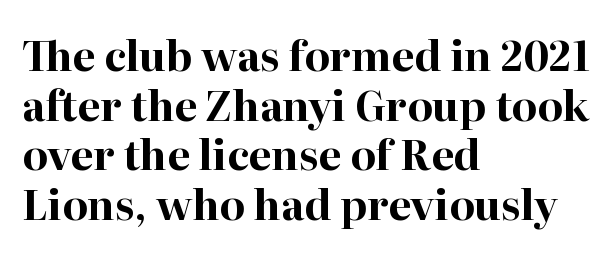
The gaps between neighbouring characters are ordinary and unremarkable. Typographically, this falls in the serif category. Character widths vary here, with narrow letters taking less room than wide ones. If you drew a line through each stem, it would be perfectly vertical.
